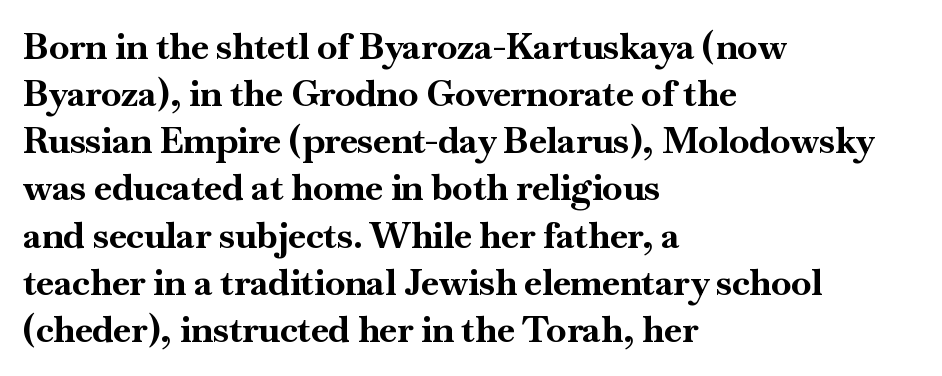
Q: Is the text bold? A: Yes.
Q: Is the text italic (slanted)? A: No, it is upright.
Q: Is the typeface a serif or a sans-serif typeface? A: Serif.
Q: Is the text underlined? A: No.
Q: How is the paragraph aligned? A: Left-aligned.
Q: Is the spacing between letters normal or unusually wide? A: Normal.
Q: Is the spacing between lines tight, normal or loose? A: Normal.
Q: Width (condensed, normal, or wide)? A: Normal.
Q: Stroke contrast? A: High.
Q: x-height? A: Small.
Q: Monospaced? A: No.
